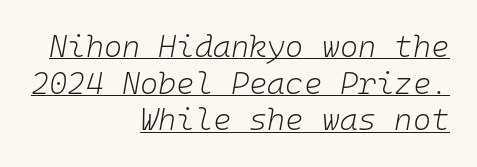
The image shows 31 px light type, italic (leaning right), monospaced; set right-aligned, line spacing 1.18x, normal letter spacing, underlined; low stroke contrast and a medium x-height.
